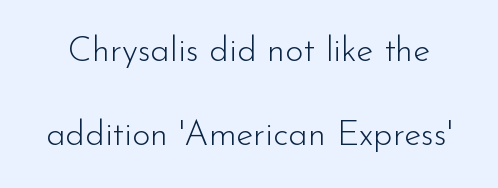
Q: Is the text bold? A: No.
Q: Is the text italic (slanted)? A: No, it is upright.
Q: Is the typeface a serif or a sans-serif typeface? A: Sans-serif.
Q: Is the text underlined? A: No.
Q: Is the spacing between letters normal or unusually wide? A: Normal.
Q: Is the spacing between lines tight, normal or loose? A: Loose.
Q: Width (condensed, normal, or wide)? A: Normal.
Q: Stroke contrast? A: Low.
Q: x-height? A: Small.
Q: Monospaced? A: No.
